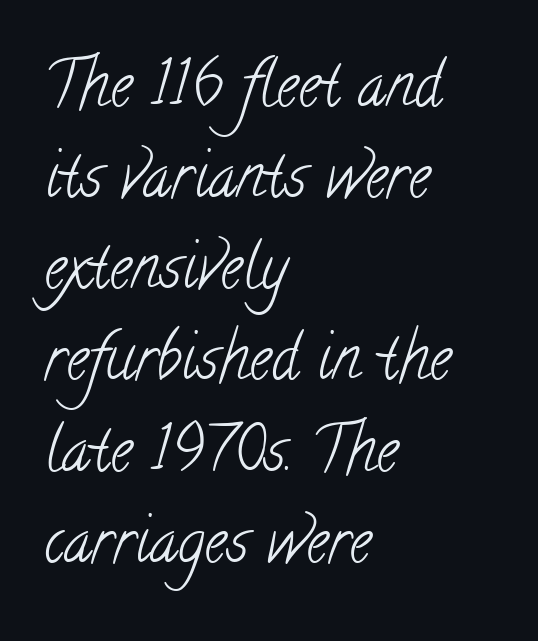
{"bold": "no", "weight": "light", "width": "condensed", "stroke_contrast": "low", "x_height": "small", "monospaced": "no", "underline": "no", "align": "left", "line_spacing": "normal", "line_spacing_ratio": 1.47, "letter_spacing": "normal", "letter_spacing_em": 0.0, "glyph_px": 62}
